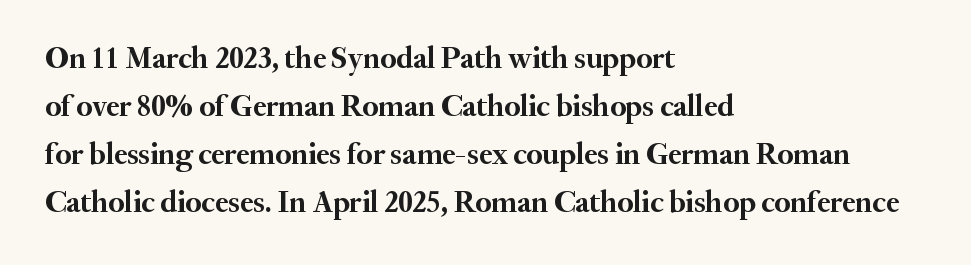
Q: Is the text bold? A: Yes.
Q: Is the text italic (slanted)? A: No, it is upright.
Q: Is the typeface a serif or a sans-serif typeface? A: Serif.
Q: Is the text underlined? A: No.
Q: How is the paragraph aligned? A: Left-aligned.
Q: Is the spacing between letters normal or unusually wide? A: Normal.
Q: Is the spacing between lines tight, normal or loose? A: Normal.
Q: Width (condensed, normal, or wide)? A: Normal.
Q: Stroke contrast? A: Medium.
Q: x-height? A: Small.
Q: Monospaced? A: No.
